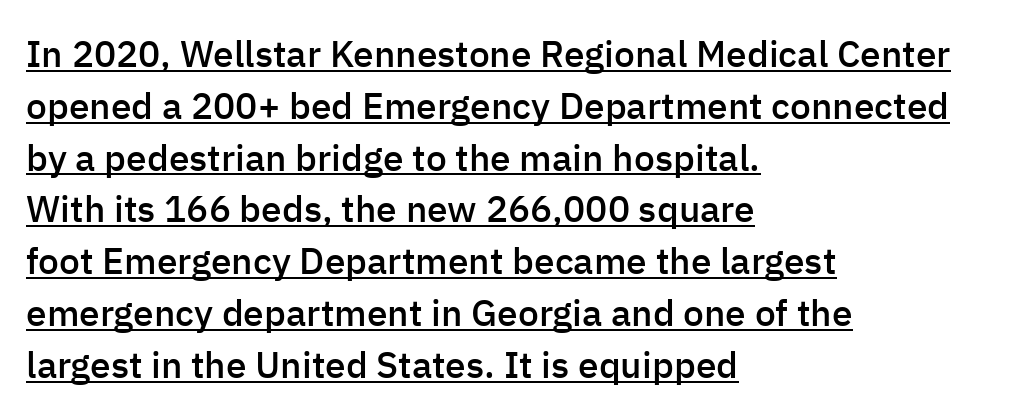
The image shows 37 px semibold sans-serif type, upright; set left-aligned, normal line spacing (1.4x), normal letter spacing, underlined; low stroke contrast and a medium x-height.
